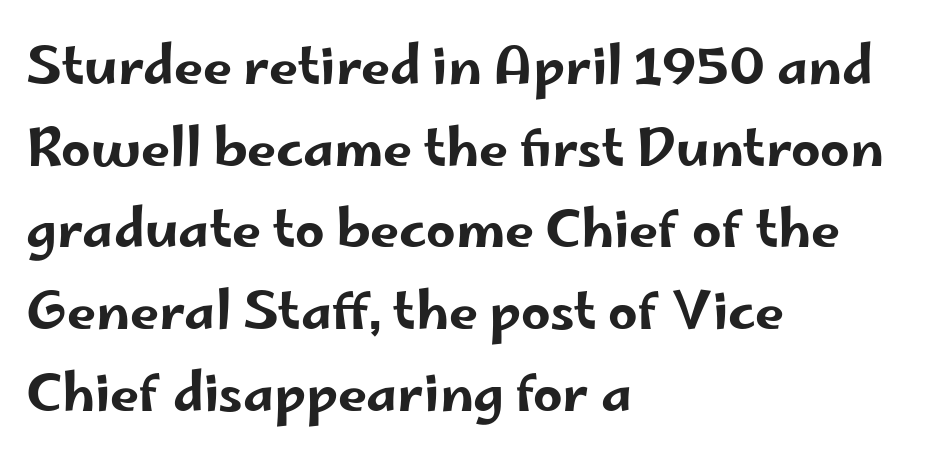
The image shows 52 px wide sans-serif type, upright; set left-aligned, normal line spacing (1.57x), normal letter spacing, not underlined; low stroke contrast and a small x-height.
